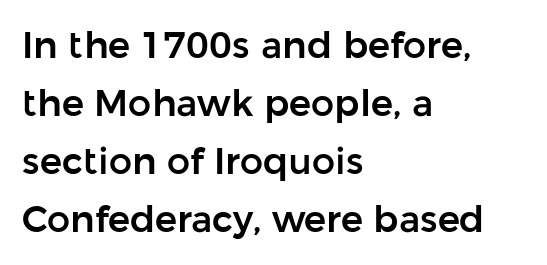
The image shows 37 px sans-serif type, upright; set left-aligned, normal line spacing (1.57x), normal letter spacing, not underlined; low stroke contrast and a medium x-height.
